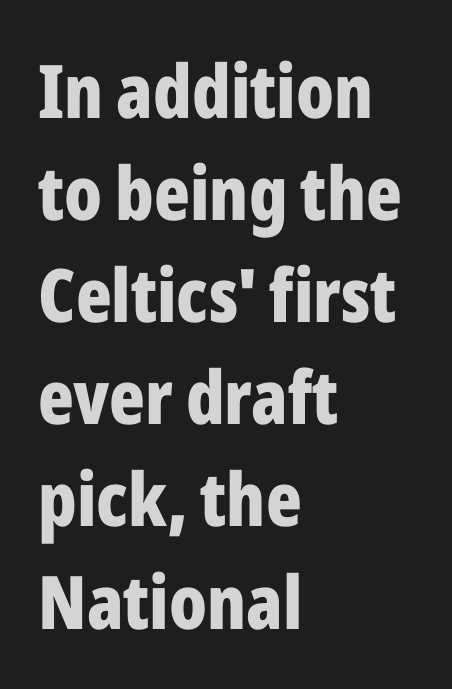
Q: Is the text bold? A: Yes.
Q: Is the text italic (slanted)? A: No, it is upright.
Q: Is the typeface a serif or a sans-serif typeface? A: Sans-serif.
Q: Is the text underlined? A: No.
Q: How is the paragraph aligned? A: Left-aligned.
Q: Is the spacing between letters normal or unusually wide? A: Normal.
Q: Is the spacing between lines tight, normal or loose? A: Normal.
Q: Width (condensed, normal, or wide)? A: Condensed.
Q: Stroke contrast? A: Low.
Q: x-height? A: Medium.
Q: Monospaced? A: No.
